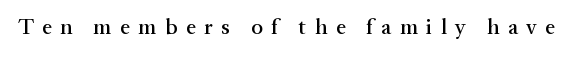
{"italic": "no", "underline": "no", "letter_spacing": "wide", "letter_spacing_em": 0.38, "glyph_px": 22}
